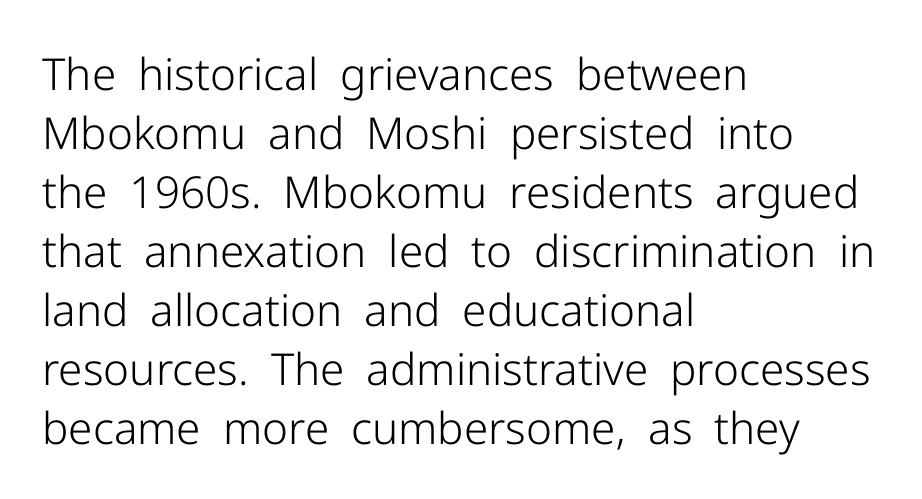
The image shows 44 px light sans-serif type, upright; set left-aligned, normal line spacing (1.34x), normal letter spacing, not underlined; low stroke contrast and a medium x-height.
